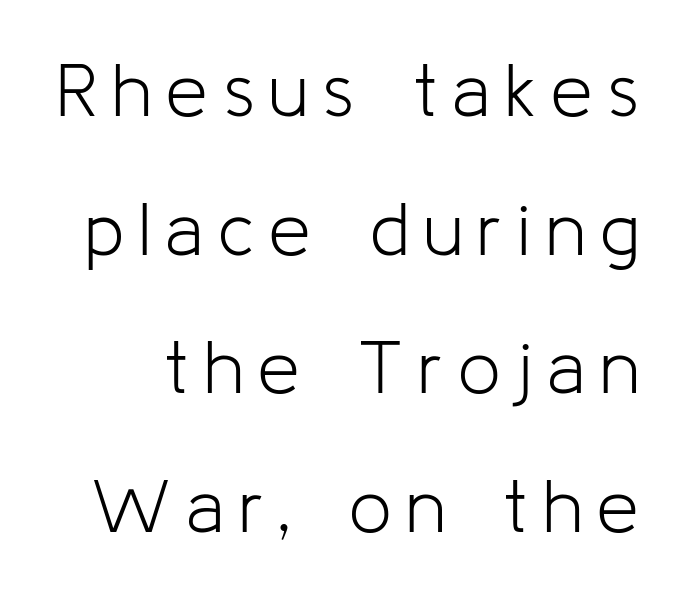
The passage shown has open, widely tracked lettering throughout. Type without underlining. Is this a sans? Yes — the strokes have no serifs. You could not count columns in this text — the font is proportionally spaced. Think standard paragraph weight, or any step lighter than that. Posture: vertical.
